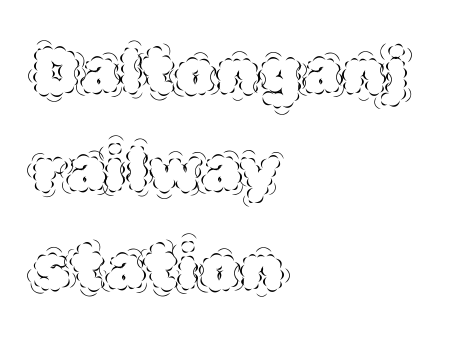
The image shows 64 px thin type, upright; set left-aligned, normal line spacing (1.53x), normal letter spacing, not underlined; a large x-height.
